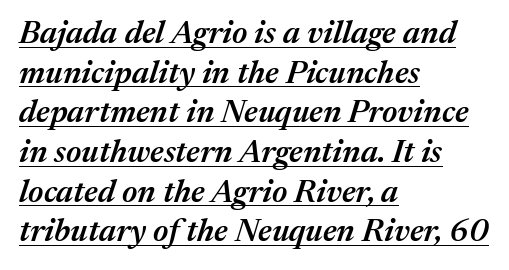
{"italic": "yes", "lean": "right", "slant_degrees": 17, "bold": "semi", "weight": "semibold", "width": "normal", "stroke_contrast": "medium", "x_height": "medium", "monospaced": "no", "underline": "yes", "align": "left", "line_spacing_ratio": 1.24, "letter_spacing": "normal", "letter_spacing_em": 0.0, "glyph_px": 32}
